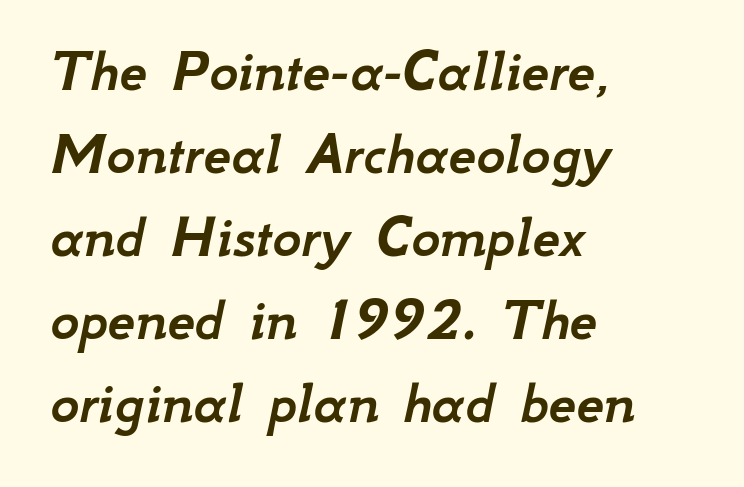
The image shows 62 px text type, italic (leaning right); set left-aligned, normal line spacing (1.34x), normal letter spacing, not underlined; low stroke contrast and a small x-height.
